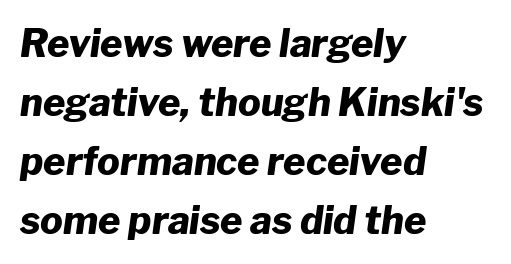
Q: Is the text bold? A: Yes.
Q: Is the text italic (slanted)? A: Yes, it leans right by about 8 degrees.
Q: Is the text underlined? A: No.
Q: How is the paragraph aligned? A: Left-aligned.
Q: Is the spacing between letters normal or unusually wide? A: Normal.
Q: Is the spacing between lines tight, normal or loose? A: Normal.
Q: Width (condensed, normal, or wide)? A: Normal.
Q: Stroke contrast? A: Low.
Q: x-height? A: Medium.
Q: Monospaced? A: No.
